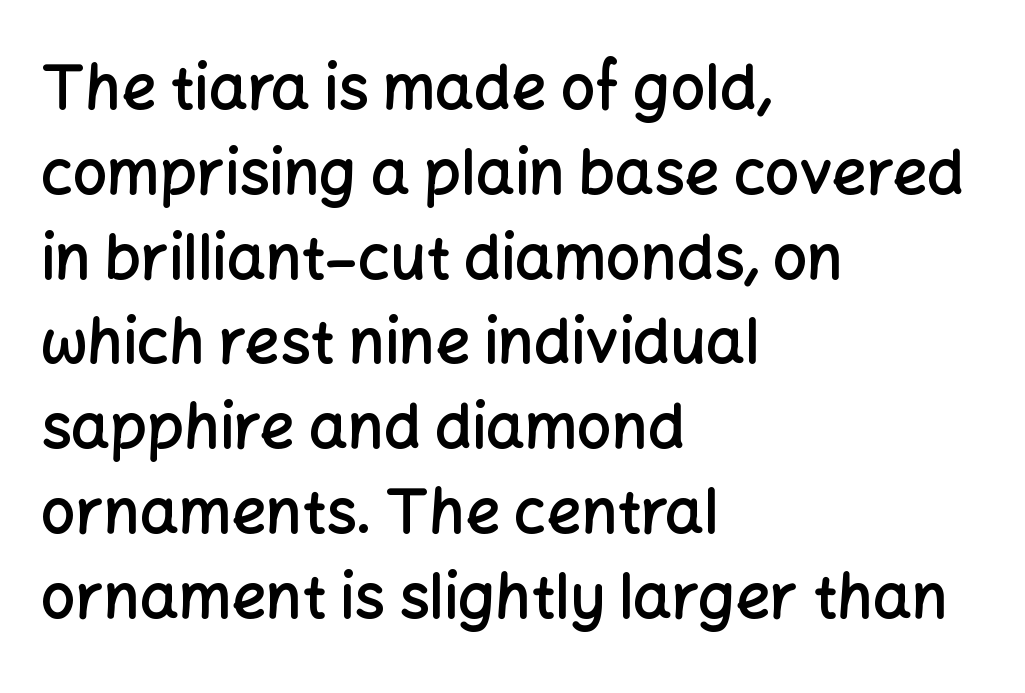
Q: Is the text bold? A: Semi-bold.
Q: Is the text italic (slanted)? A: No, it is upright.
Q: Is the typeface a serif or a sans-serif typeface? A: Sans-serif.
Q: Is the text underlined? A: No.
Q: How is the paragraph aligned? A: Left-aligned.
Q: Is the spacing between letters normal or unusually wide? A: Normal.
Q: Is the spacing between lines tight, normal or loose? A: Normal.
Q: Width (condensed, normal, or wide)? A: Normal.
Q: Stroke contrast? A: Low.
Q: x-height? A: Medium.
Q: Monospaced? A: No.
